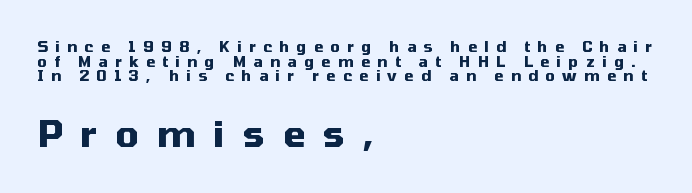
{"serif": "no", "italic": "no", "bold": "yes", "weight": "heavy", "width": "normal", "stroke_contrast": "medium", "x_height": "medium", "monospaced": "no", "underline": "no", "align": "left", "line_spacing": "tight", "line_spacing_ratio": 0.97, "letter_spacing": "wide", "letter_spacing_em": 0.48, "larger_block": "second", "size_ratio": 2.47, "glyph_px": 37}
